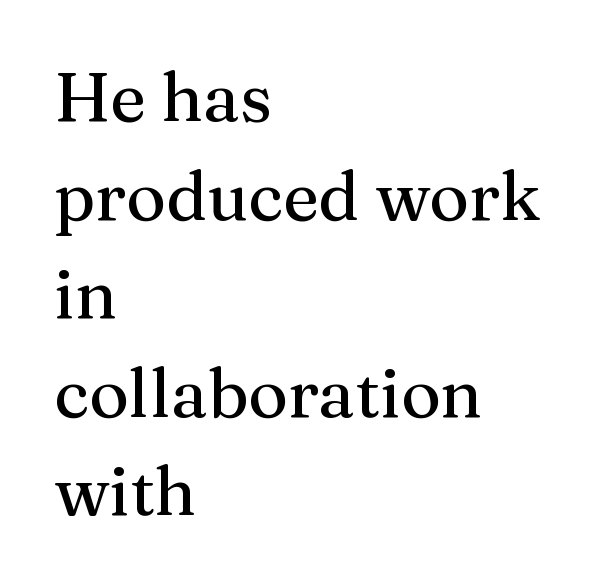
Every stem runs plumb, perpendicular to the baseline. The letters advance in unequal steps, a hallmark of proportional type. You could call the tracking neutral — neither tight nor loose. Every row of glyphs begins at an identical x-position on the left. The zone under the glyphs is completely vacant.
